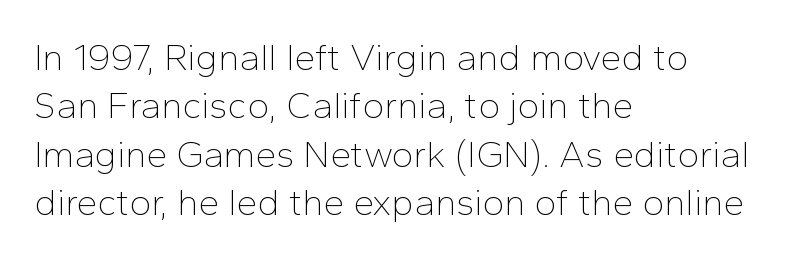
Look at the tracking — it's just the regular setting, nothing added. The face used here is a sans, in the tradition of grotesques and geometrics. Rendered with straight, roman letterforms. The letterforms sit at book weight or below. A clean baseline with only descenders dipping below it. Think of a printed novel: that variable character pitch is what you see here.
